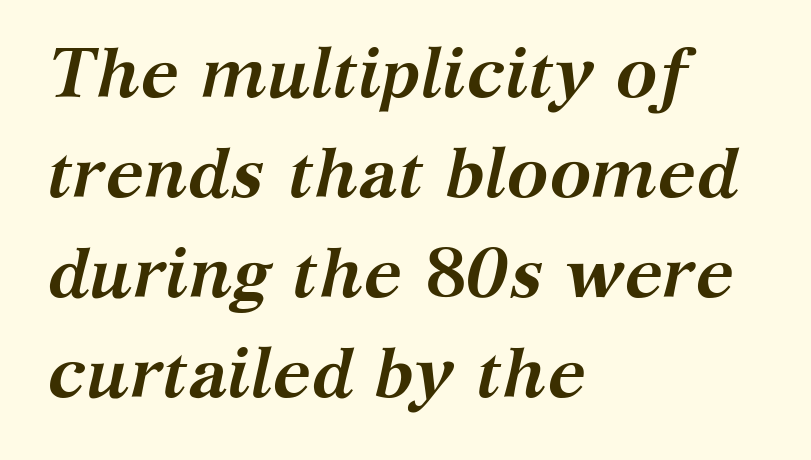
The image shows 70 px semibold serif type, italic (leaning right); set left-aligned, normal line spacing (1.43x), normal letter spacing, not underlined; medium stroke contrast and a medium x-height.
